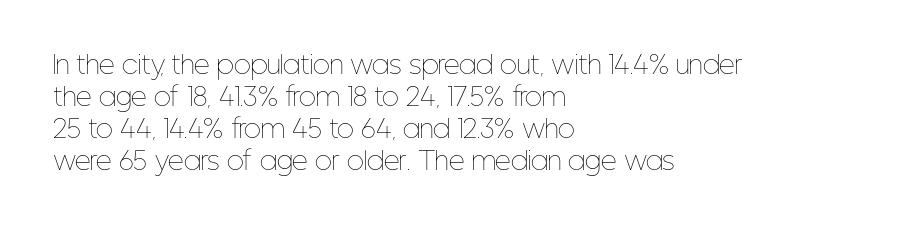
{"italic": "no", "bold": "no", "underline": "no", "align": "left", "line_spacing": "normal", "line_spacing_ratio": 1.28, "letter_spacing": "normal", "letter_spacing_em": 0.0, "glyph_px": 25}
